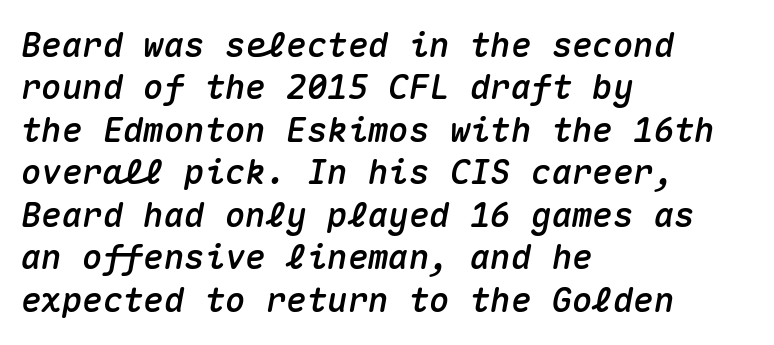
The image shows 34 px text type, italic (leaning right), monospaced; set left-aligned, normal line spacing (1.25x), normal letter spacing, not underlined; medium stroke contrast and a medium x-height.
